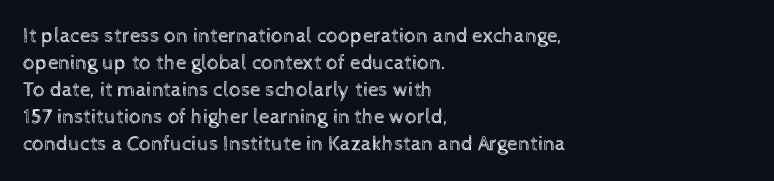
The image shows 21 px text type, upright; set left-aligned, normal line spacing (1.29x), normal letter spacing, not underlined.
